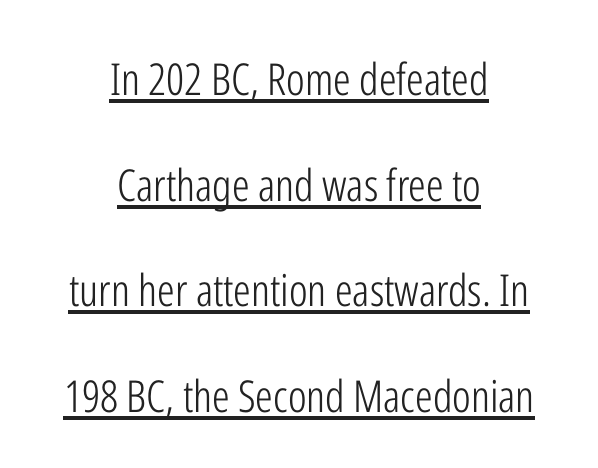
The image shows 44 px light, condensed sans-serif type, upright; set centered, loose line spacing (2.4x), normal letter spacing, underlined; low stroke contrast and a medium x-height.
